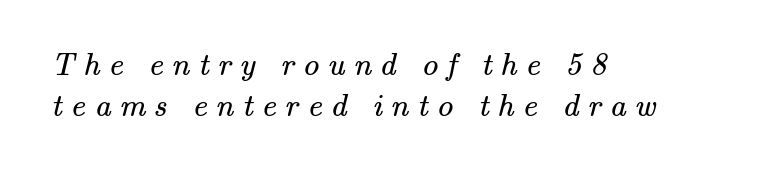
The image shows 32 px regular-weight serif type; set left-aligned, normal line spacing (1.27x), unusually wide letter spacing (+0.27 em), not underlined; medium stroke contrast and a small x-height.
